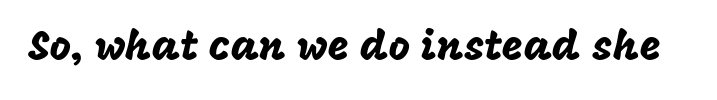
This sample uses plain, unmodified letter spacing. Proportional: the letters do not fall into vertical columns. The zone under the glyphs is completely vacant. Nothing sits at the stroke ends, so this counts as sans-serif.
